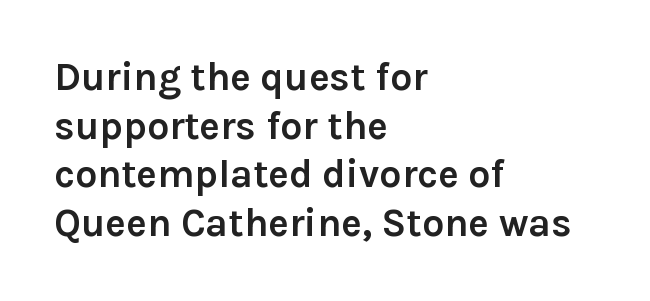
Here the glyphs are tracked normally, forming tight word shapes. Quick note: not italic, upright. The passage shown is typeset with a sans-serif family. A normal amount of white space separates one row of letters from the next. Weight: bold. The space beneath each line is pristine and unruled.
